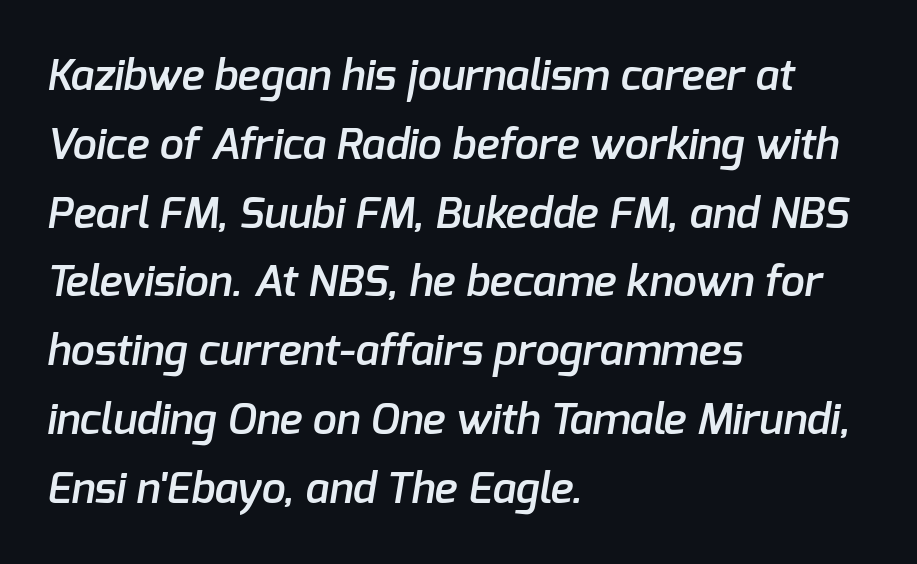
Rule under the text: the space is simply empty. The letters are semibold — heavier than regular but short of a full bold. The space between consecutive lines is moderate. The type family on display is of the sans-serif kind.
